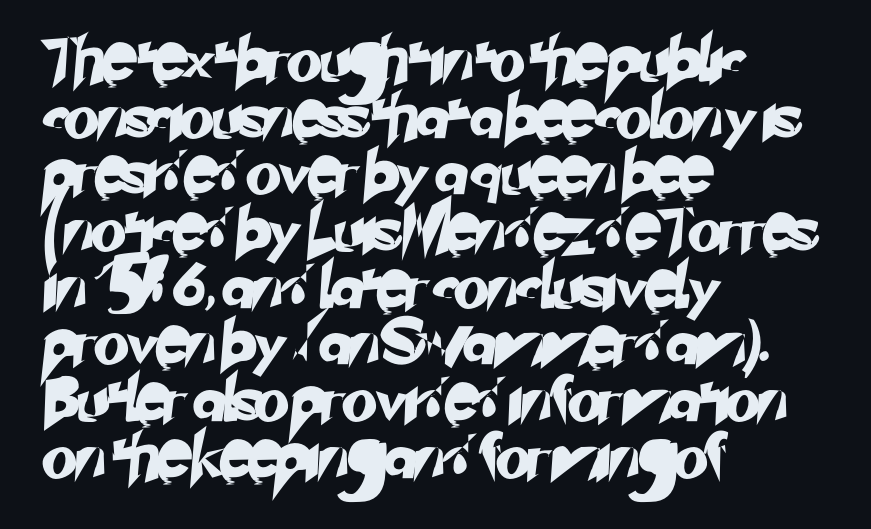
Q: Is the typeface a serif or a sans-serif typeface? A: Sans-serif.
Q: Is the text underlined? A: No.
Q: How is the paragraph aligned? A: Left-aligned.
Q: Is the spacing between letters normal or unusually wide? A: Normal.
Q: Is the spacing between lines tight, normal or loose? A: Normal.
Q: Width (condensed, normal, or wide)? A: Normal.
Q: Stroke contrast? A: Low.
Q: x-height? A: Small.
Q: Monospaced? A: No.
